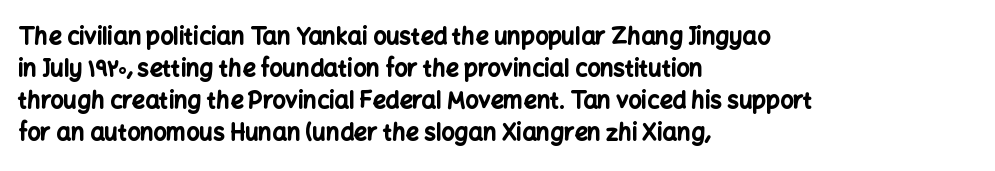
{"italic": "no", "bold": "yes", "underline": "no", "align": "left", "line_spacing": "normal", "line_spacing_ratio": 1.39, "letter_spacing": "normal", "letter_spacing_em": 0.0, "glyph_px": 23}
